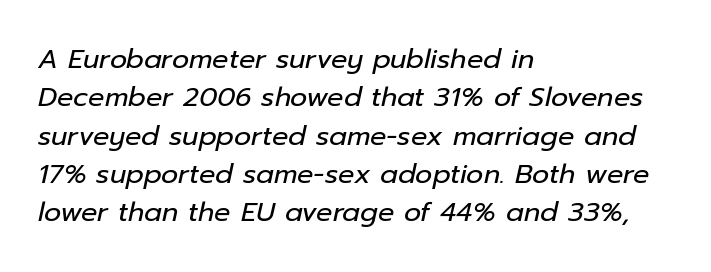
Descenders are the only things crossing below the line. Does the lettering tilt? It does — this is italic. One glance says typical: line gaps are just what's usual. Short note: letters normally spaced.
